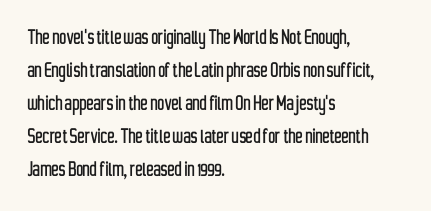
Q: Is the text italic (slanted)? A: No, it is upright.
Q: Is the text underlined? A: No.
Q: How is the paragraph aligned? A: Left-aligned.
Q: Is the spacing between letters normal or unusually wide? A: Normal.
Q: Is the spacing between lines tight, normal or loose? A: Normal.
